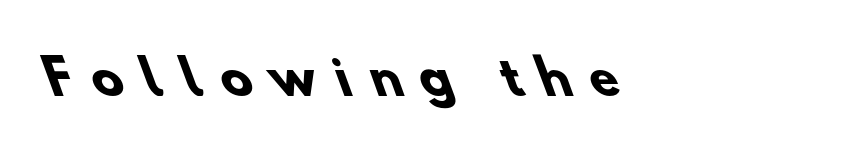
These lines carry a lot of weight — the face is fully bold. The rendering shows plain stroke endings on the letterforms — a sans-serif design. Only glyphs here, with clear space below each row. Caption: expanded tracking, letters set apart. The letters advance in unequal steps, a hallmark of proportional type.
